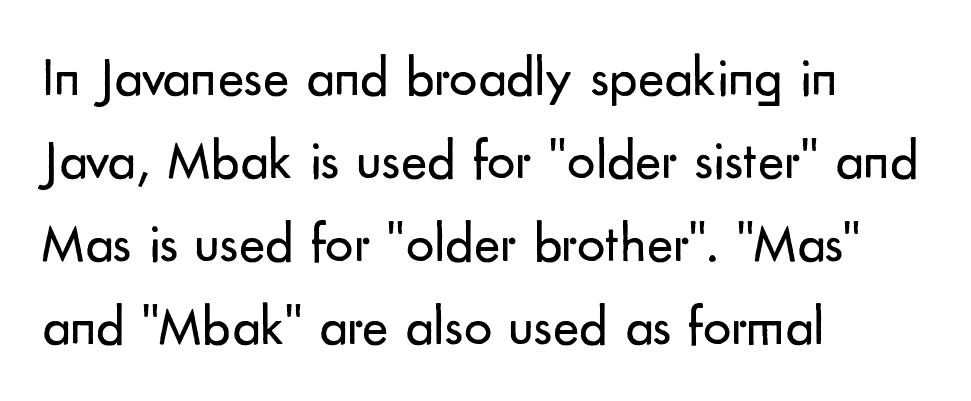
The image shows 56 px regular-weight sans-serif type, upright; set left-aligned, normal line spacing (1.48x), normal letter spacing, not underlined; low stroke contrast and a small x-height.
